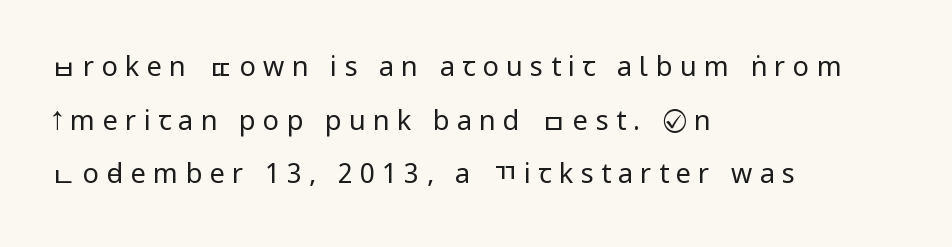
Q: Is the text bold? A: No.
Q: Is the text italic (slanted)? A: No, it is upright.
Q: Is the text underlined? A: No.
Q: How is the paragraph aligned? A: Left-aligned.
Q: Is the spacing between letters normal or unusually wide? A: Unusually wide.
Q: Is the spacing between lines tight, normal or loose? A: Loose.
